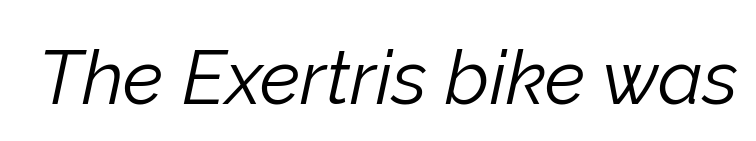
The image shows 75 px light type, italic (leaning right); set normal letter spacing, not underlined; low stroke contrast and a medium x-height.
